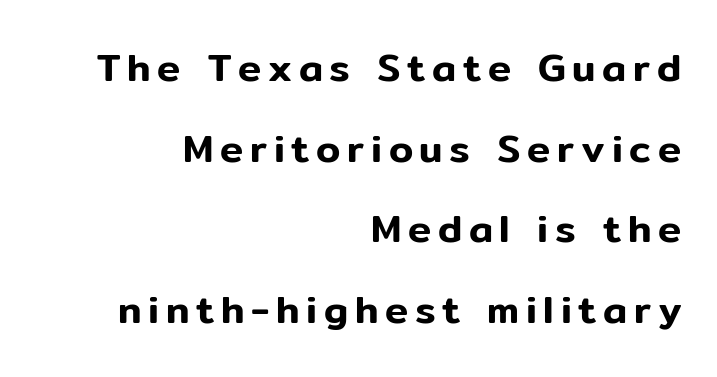
You could not count columns in this text — the font is proportionally spaced. Line endings align vertically; line beginnings do not. Each letter's strokes conclude bluntly, with no projecting serifs. Every stem runs plumb, perpendicular to the baseline.
